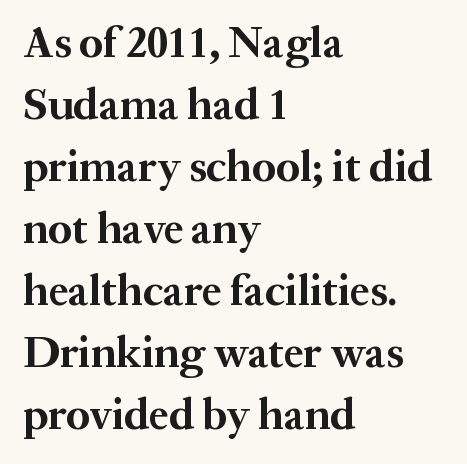
Q: Is the text bold? A: Yes.
Q: Is the text italic (slanted)? A: No, it is upright.
Q: Is the typeface a serif or a sans-serif typeface? A: Serif.
Q: Is the text underlined? A: No.
Q: How is the paragraph aligned? A: Left-aligned.
Q: Is the spacing between letters normal or unusually wide? A: Normal.
Q: Is the spacing between lines tight, normal or loose? A: Normal.
Q: Width (condensed, normal, or wide)? A: Normal.
Q: Stroke contrast? A: Medium.
Q: x-height? A: Medium.
Q: Monospaced? A: No.
